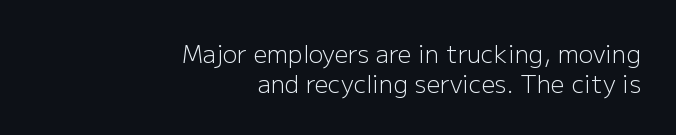
Q: Is the text bold? A: No.
Q: Is the text italic (slanted)? A: No, it is upright.
Q: Is the text underlined? A: No.
Q: How is the paragraph aligned? A: Right-aligned.
Q: Is the spacing between letters normal or unusually wide? A: Normal.
Q: Is the spacing between lines tight, normal or loose? A: Normal.
